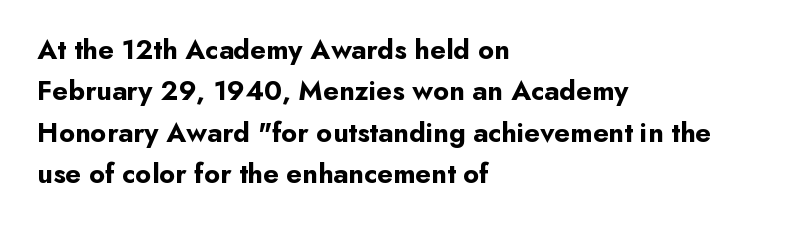
Q: Is the text bold? A: Yes.
Q: Is the text italic (slanted)? A: No, it is upright.
Q: Is the typeface a serif or a sans-serif typeface? A: Sans-serif.
Q: Is the text underlined? A: No.
Q: How is the paragraph aligned? A: Left-aligned.
Q: Is the spacing between letters normal or unusually wide? A: Normal.
Q: Is the spacing between lines tight, normal or loose? A: Normal.
Q: Width (condensed, normal, or wide)? A: Normal.
Q: Stroke contrast? A: Low.
Q: x-height? A: Small.
Q: Monospaced? A: No.
